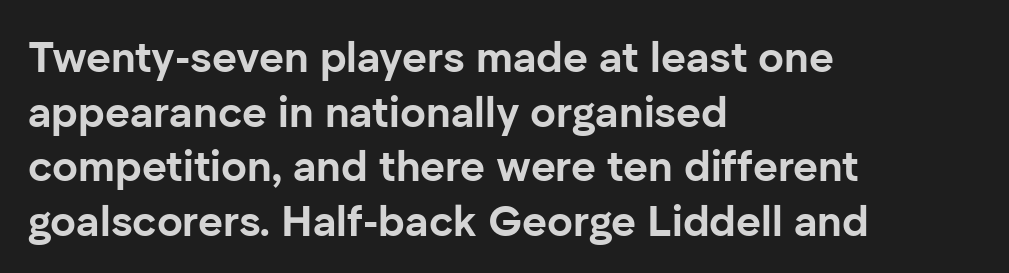
Look at the bottom of the vertical strokes: they stop flat, with no serifs. Alignment: flush left. Horizontal bands of white between lines are of average thickness. Think of a printed novel: that variable character pitch is what you see here.
